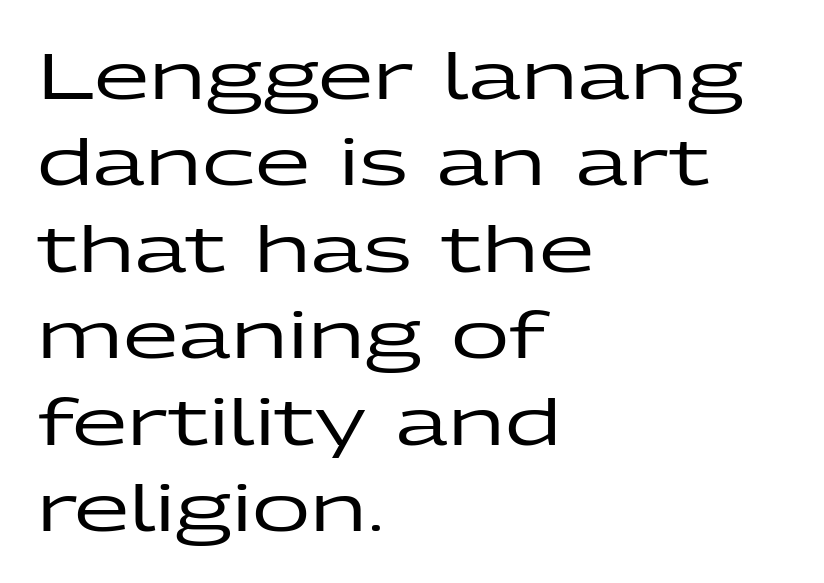
{"serif": "no", "italic": "no", "width": "wide", "stroke_contrast": "low", "x_height": "medium", "monospaced": "no", "underline": "no", "align": "left", "line_spacing": "normal", "line_spacing_ratio": 1.35, "letter_spacing": "normal", "letter_spacing_em": 0.0, "glyph_px": 64}
